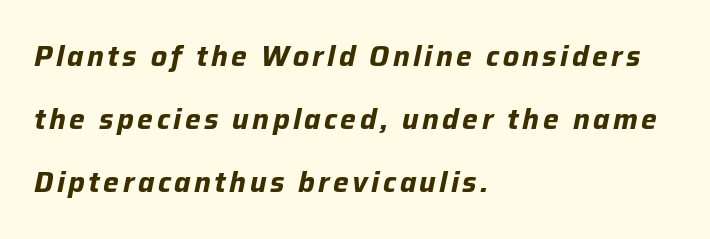
The image shows 28 px bold type, italic (leaning right); set left-aligned, loose line spacing (2.25x), not underlined; low stroke contrast and a medium x-height.
